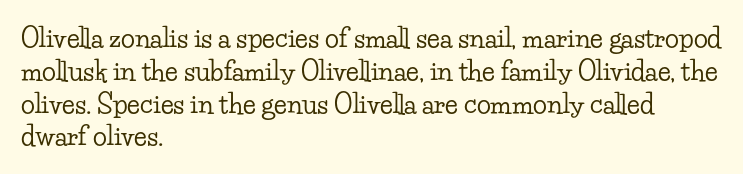
The image shows 26 px text type, upright; set left-aligned, normal line spacing (1.26x), normal letter spacing, not underlined.
